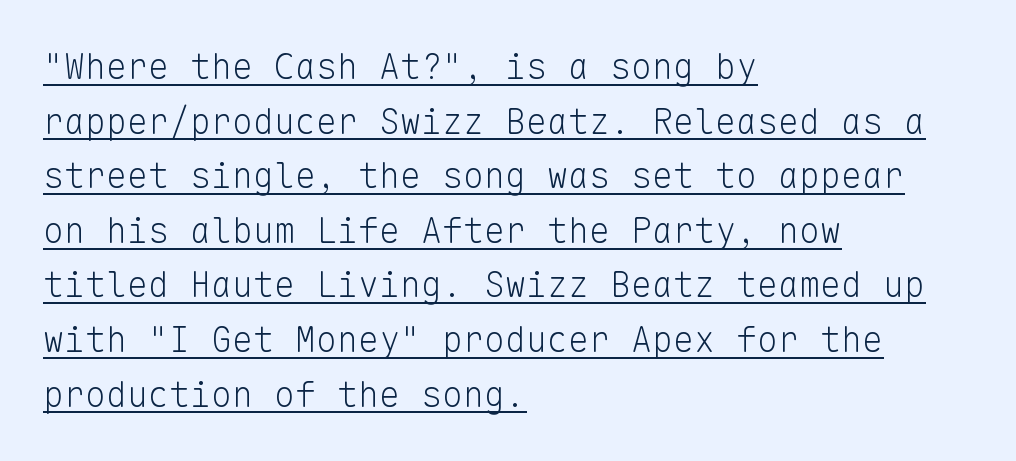
Fixed-width glyphs throughout — classic coding-font behaviour. Each stroke keeps to a modest, everyday thickness or less. I'd call this a sans setting — the letters go barefoot. The paragraph has a hard left edge and a soft right edge. Does the lettering tilt? It doesn't — this is upright.
